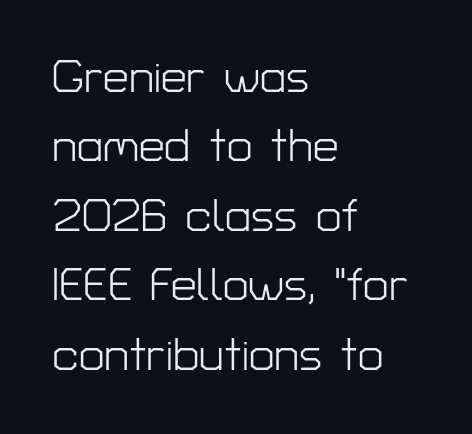
Typographically, this falls in the sans-serif category. Interline gaps are of average width in this sample. Do the characters align in a grid? No, the font is proportional. Tracking here is standard; glyphs follow each other at the usual distance. Rule under the text: the space is simply empty.
